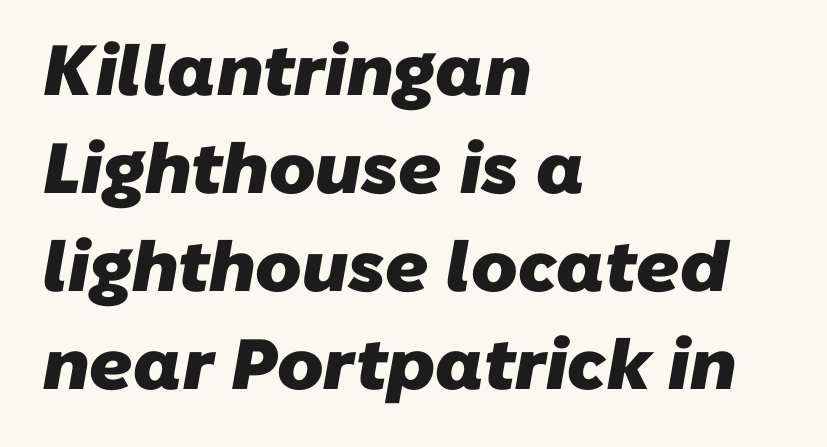
{"serif": "no", "bold": "yes", "weight": "heavy", "width": "normal", "stroke_contrast": "low", "x_height": "medium", "monospaced": "no", "underline": "no", "align": "left", "line_spacing": "normal", "line_spacing_ratio": 1.38, "letter_spacing": "normal", "letter_spacing_em": 0.0, "glyph_px": 71}
